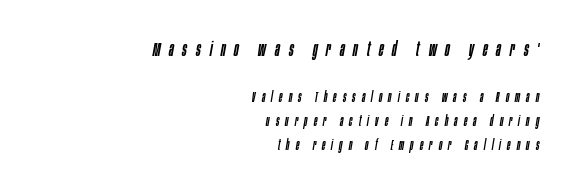
Q: Is the text italic (slanted)? A: Yes, it leans right by about 10 degrees.
Q: Is the text underlined? A: No.
Q: How is the paragraph aligned? A: Right-aligned.
Q: Is the spacing between letters normal or unusually wide? A: Unusually wide.
Q: Is the spacing between lines tight, normal or loose? A: Normal.
Q: Which block of text is set in a larger size, the first (top) or the second (bottom)? A: The first (top) one.
